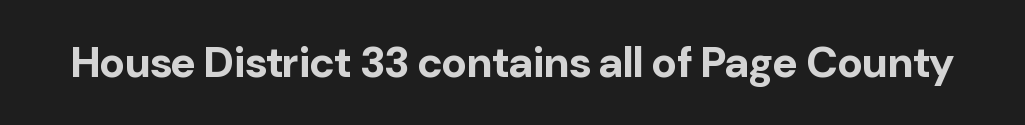
I'd call this a sans setting — the letters go barefoot. It's the straight-up-and-down kind of type. This rendering leaves character spacing at its baseline value. The face used here is proportionally spaced, like ordinary book or web type. Heft: maximum for text — a bold. Clear beneath every line of the passage.
